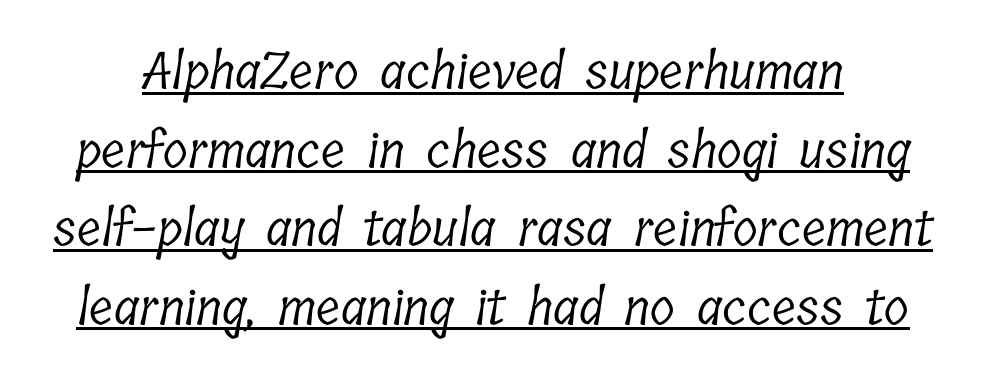
The image shows 51 px light, condensed serif type; set normal line spacing (1.54x), normal letter spacing, underlined; low stroke contrast and a medium x-height.
